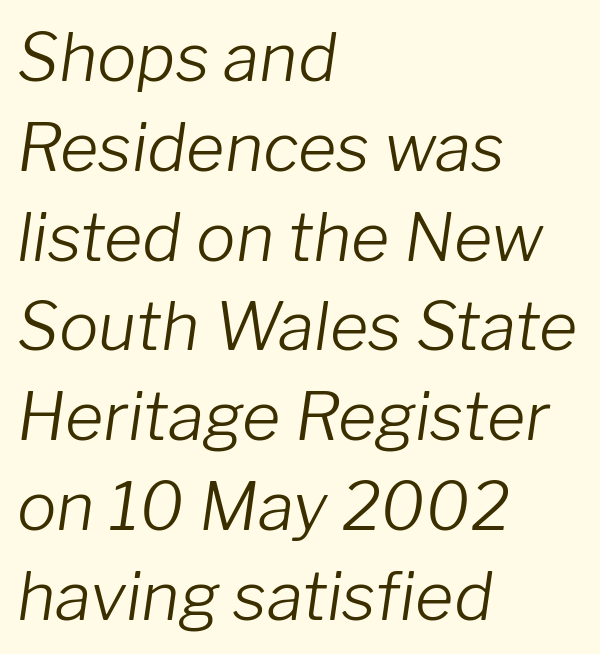
The image shows 66 px light type, italic (leaning right); set left-aligned, normal line spacing (1.36x), normal letter spacing, not underlined; low stroke contrast and a medium x-height.
